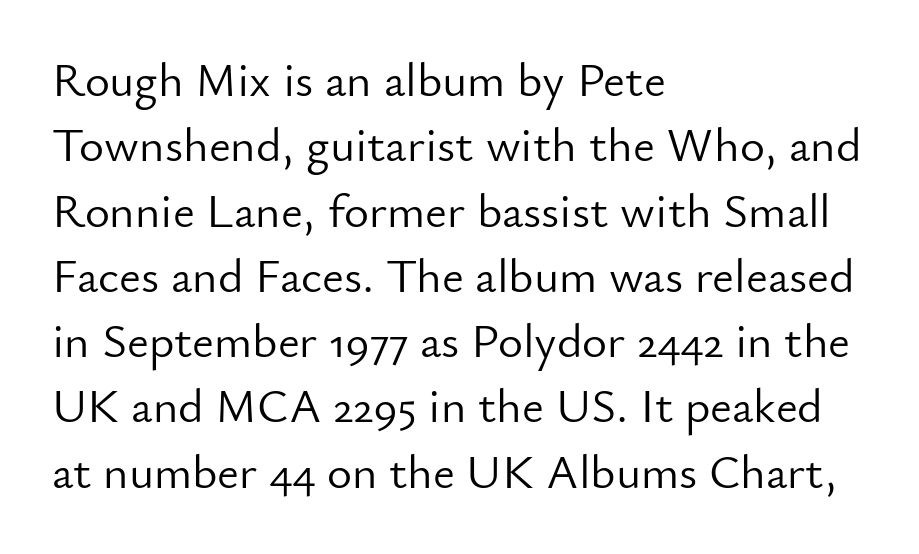
Q: Is the text bold? A: No.
Q: Is the text italic (slanted)? A: No, it is upright.
Q: Is the typeface a serif or a sans-serif typeface? A: Sans-serif.
Q: Is the text underlined? A: No.
Q: How is the paragraph aligned? A: Left-aligned.
Q: Is the spacing between letters normal or unusually wide? A: Normal.
Q: Is the spacing between lines tight, normal or loose? A: Normal.
Q: Width (condensed, normal, or wide)? A: Normal.
Q: Stroke contrast? A: Low.
Q: x-height? A: Small.
Q: Monospaced? A: No.
